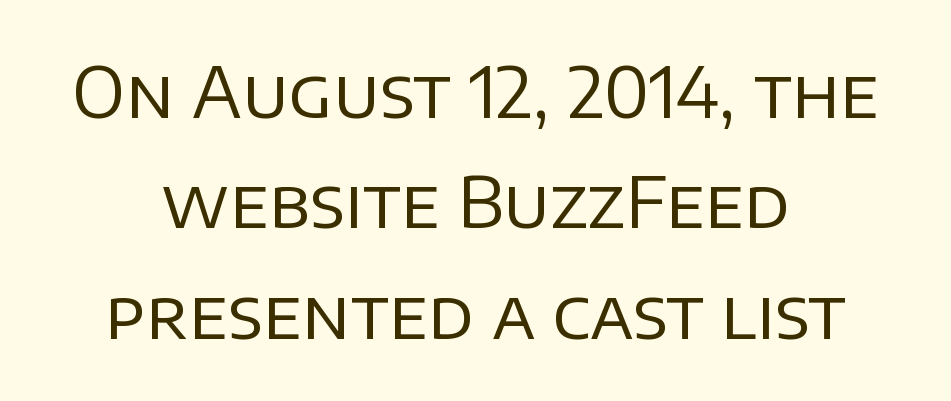
Q: Is the text bold? A: No.
Q: Is the text italic (slanted)? A: No, it is upright.
Q: Is the typeface a serif or a sans-serif typeface? A: Sans-serif.
Q: Is the text underlined? A: No.
Q: How is the paragraph aligned? A: Centered.
Q: Is the spacing between letters normal or unusually wide? A: Normal.
Q: Is the spacing between lines tight, normal or loose? A: Normal.
Q: Width (condensed, normal, or wide)? A: Normal.
Q: Stroke contrast? A: Low.
Q: x-height? A: Large.
Q: Monospaced? A: No.
